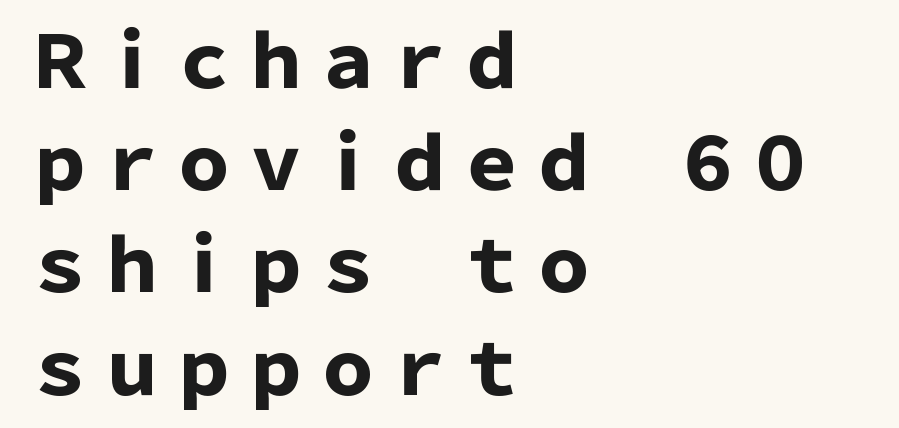
{"serif": "no", "italic": "no", "bold": "yes", "weight": "heavy", "width": "normal", "stroke_contrast": "low", "x_height": "medium", "monospaced": "no", "underline": "no", "align": "left", "line_spacing": "normal", "line_spacing_ratio": 1.42, "letter_spacing": "normal", "letter_spacing_em": 0.0, "glyph_px": 72}
